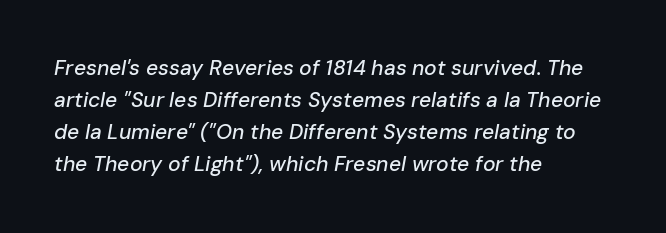
Q: Is the text italic (slanted)? A: Yes, it leans right by about 10 degrees.
Q: Is the text underlined? A: No.
Q: How is the paragraph aligned? A: Left-aligned.
Q: Is the spacing between letters normal or unusually wide? A: Normal.
Q: Is the spacing between lines tight, normal or loose? A: Normal.
